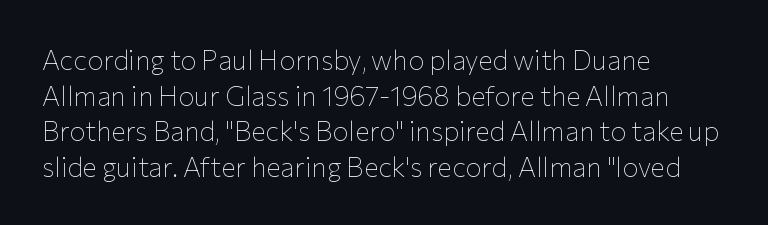
The image shows 27 px text type, upright; set left-aligned, normal line spacing (1.32x), normal letter spacing, not underlined.
